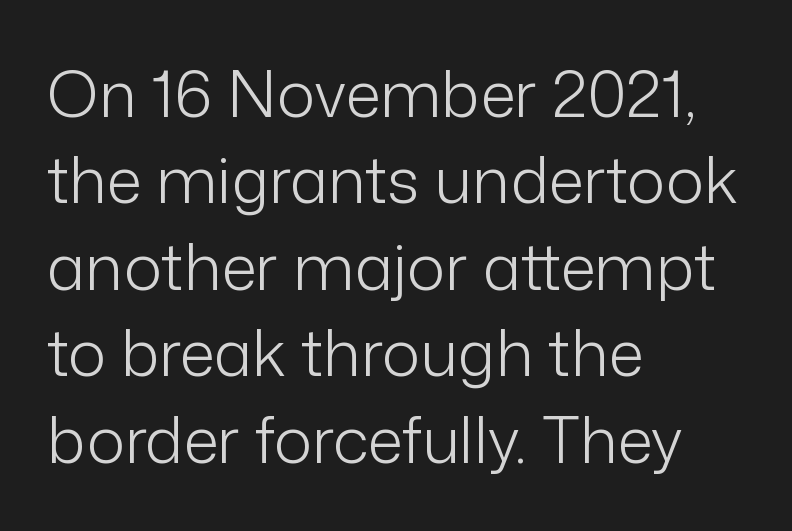
Q: Is the text bold? A: No.
Q: Is the text italic (slanted)? A: No, it is upright.
Q: Is the typeface a serif or a sans-serif typeface? A: Sans-serif.
Q: Is the text underlined? A: No.
Q: How is the paragraph aligned? A: Left-aligned.
Q: Is the spacing between letters normal or unusually wide? A: Normal.
Q: Is the spacing between lines tight, normal or loose? A: Normal.
Q: Width (condensed, normal, or wide)? A: Normal.
Q: Stroke contrast? A: Low.
Q: x-height? A: Medium.
Q: Monospaced? A: No.
